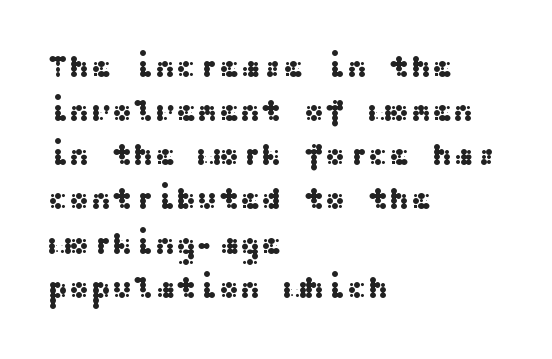
{"serif": "no", "italic": "no", "width": "wide", "stroke_contrast": "medium", "x_height": "medium", "underline": "no", "align": "left", "line_spacing": "normal", "line_spacing_ratio": 1.38, "letter_spacing": "normal", "letter_spacing_em": 0.0, "glyph_px": 32}
